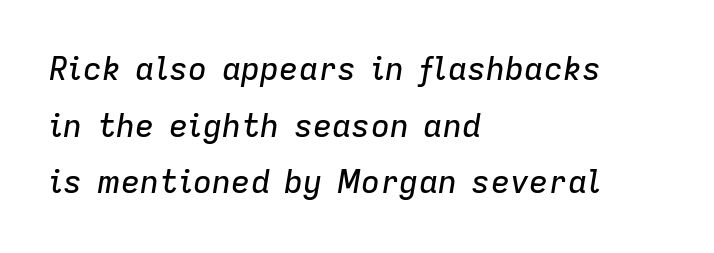
The string is rendered with underlining switched off. The passage shown has conventional tracking throughout. This sample has the flowing, uneven cadence of proportional lettering. A classic flush-left, rag-right setting is used for this passage. This sample uses an oblique cut, with every glyph tilted off the vertical.
